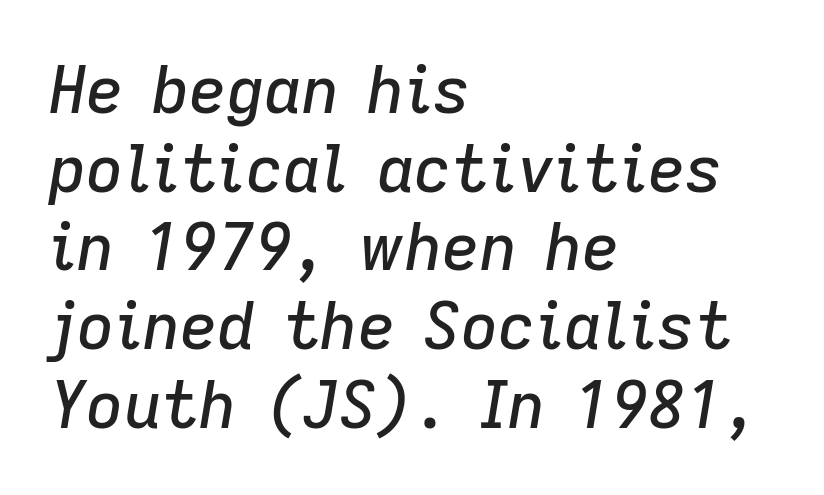
Q: Is the text italic (slanted)? A: Yes, it leans right by about 9 degrees.
Q: Is the text underlined? A: No.
Q: How is the paragraph aligned? A: Left-aligned.
Q: Is the spacing between letters normal or unusually wide? A: Normal.
Q: Width (condensed, normal, or wide)? A: Normal.
Q: Stroke contrast? A: Low.
Q: x-height? A: Medium.
Q: Monospaced? A: No.
